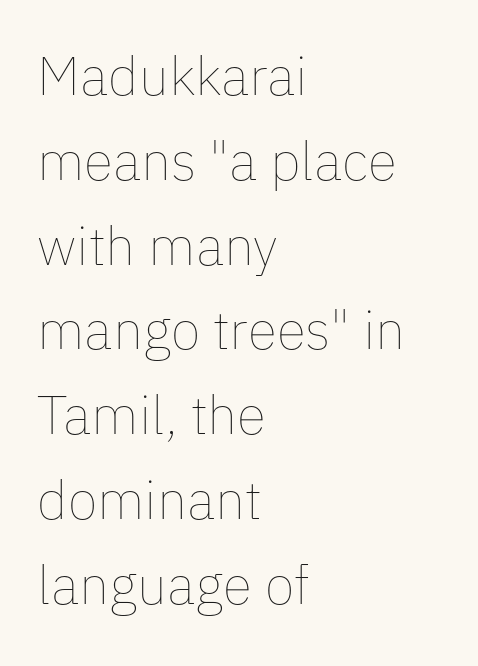
Q: Is the text bold? A: No.
Q: Is the text italic (slanted)? A: No, it is upright.
Q: Is the text underlined? A: No.
Q: How is the paragraph aligned? A: Left-aligned.
Q: Is the spacing between letters normal or unusually wide? A: Normal.
Q: Is the spacing between lines tight, normal or loose? A: Normal.
Q: Width (condensed, normal, or wide)? A: Normal.
Q: Stroke contrast? A: Low.
Q: x-height? A: Medium.
Q: Monospaced? A: No.
